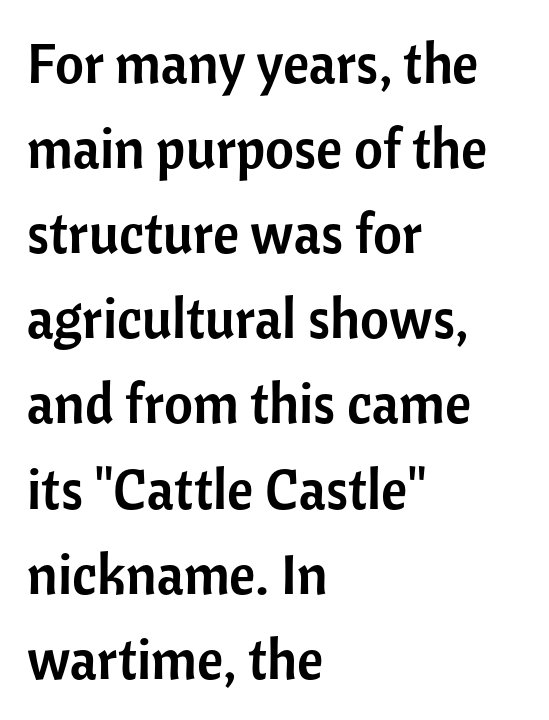
{"serif": "no", "italic": "no", "width": "normal", "stroke_contrast": "low", "x_height": "medium", "monospaced": "no", "underline": "no", "align": "left", "line_spacing": "normal", "line_spacing_ratio": 1.52, "letter_spacing": "normal", "letter_spacing_em": 0.0, "glyph_px": 56}
